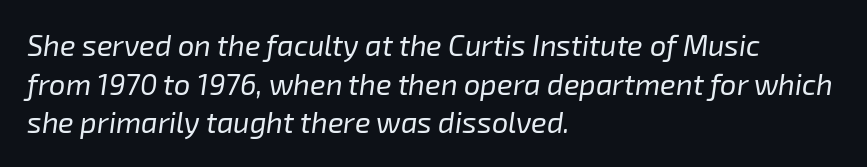
The image shows 29 px regular-weight type, italic (leaning right); set left-aligned, normal line spacing (1.33x), normal letter spacing, not underlined; low stroke contrast and a medium x-height.
